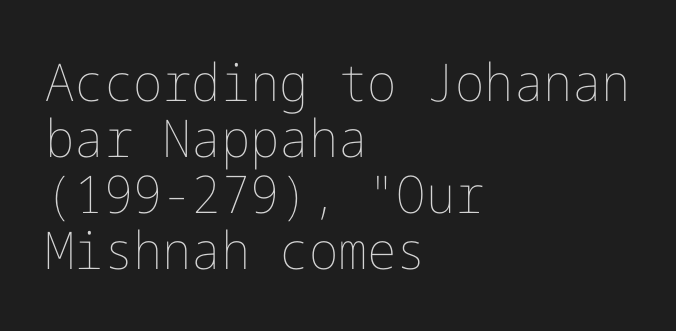
{"italic": "no", "bold": "no", "weight": "thin", "width": "normal", "stroke_contrast": "low", "x_height": "medium", "underline": "no", "align": "left", "line_spacing": "tight", "line_spacing_ratio": 1.08, "letter_spacing": "normal", "letter_spacing_em": 0.0, "glyph_px": 52}
